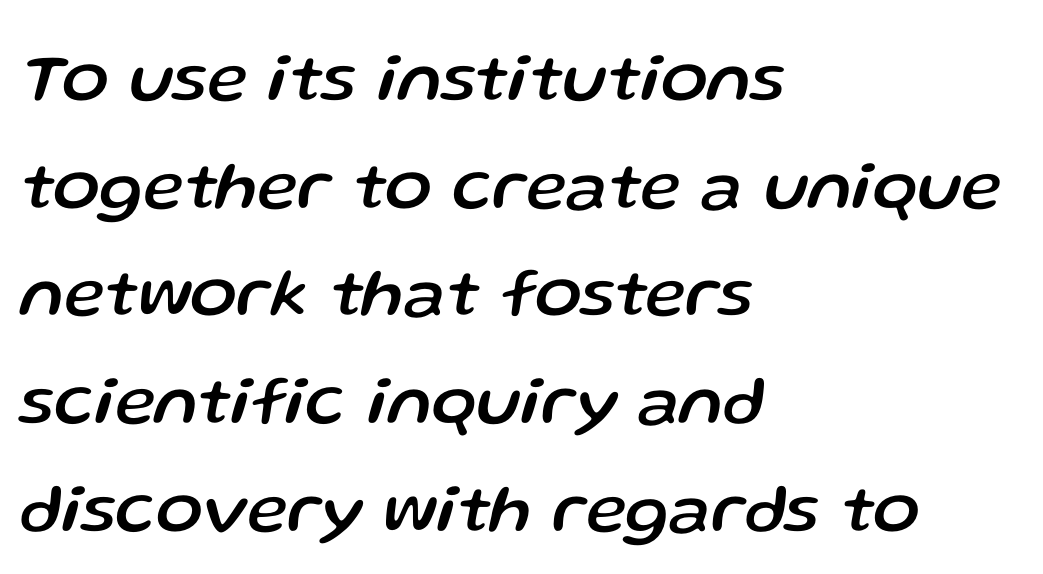
{"italic": "yes", "lean": "right", "slant_degrees": 13, "width": "normal", "stroke_contrast": "low", "x_height": "medium", "monospaced": "no", "underline": "no", "align": "left", "line_spacing": "normal", "line_spacing_ratio": 1.56, "letter_spacing": "normal", "letter_spacing_em": 0.0, "glyph_px": 69}
